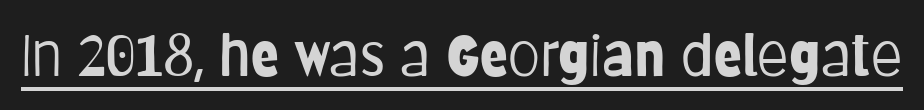
The passage shown has conventional tracking throughout. Posture: straight, roman, zero tilt. Unbolded letterforms with no extra heft. The passage shown is typed in a proportional face where columns would drift.
